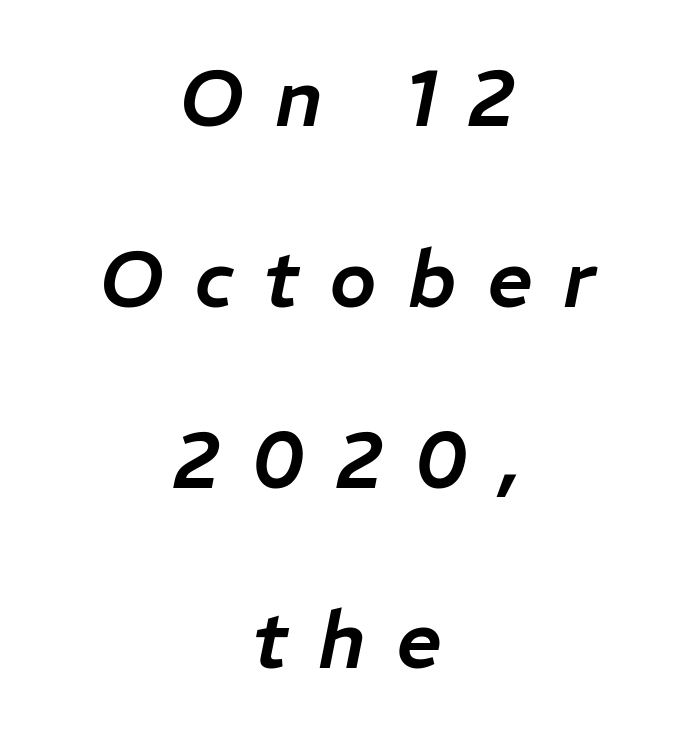
The image shows 80 px text type, italic (leaning right); set centered, loose line spacing (2.26x), unusually wide letter spacing (+0.38 em), not underlined; low stroke contrast and a medium x-height.
